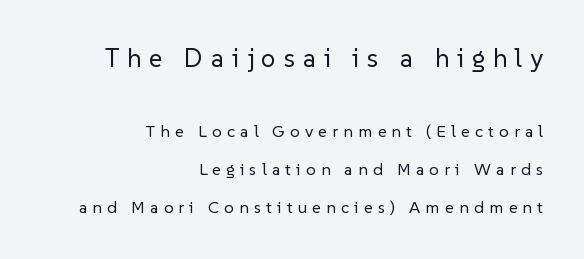
{"italic": "no", "bold": "no", "underline": "no", "align": "right", "line_spacing": "loose", "line_spacing_ratio": 2.23, "letter_spacing": "wide", "letter_spacing_em": 0.3, "larger_block": "first", "size_ratio": 1.53, "glyph_px": 26}
